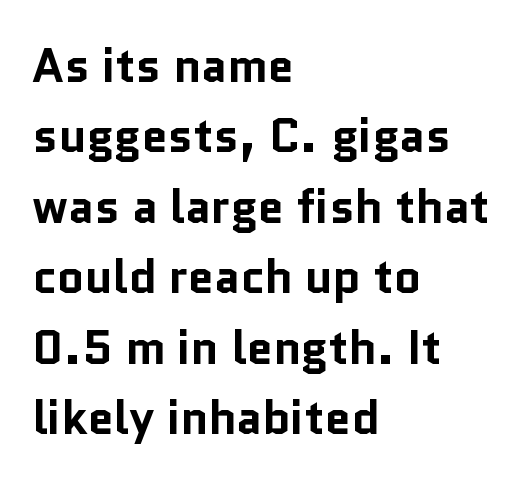
Q: Is the text bold? A: Yes.
Q: Is the text italic (slanted)? A: No, it is upright.
Q: Is the typeface a serif or a sans-serif typeface? A: Sans-serif.
Q: Is the text underlined? A: No.
Q: How is the paragraph aligned? A: Left-aligned.
Q: Is the spacing between letters normal or unusually wide? A: Normal.
Q: Is the spacing between lines tight, normal or loose? A: Normal.
Q: Width (condensed, normal, or wide)? A: Normal.
Q: Stroke contrast? A: Low.
Q: x-height? A: Medium.
Q: Monospaced? A: No.
